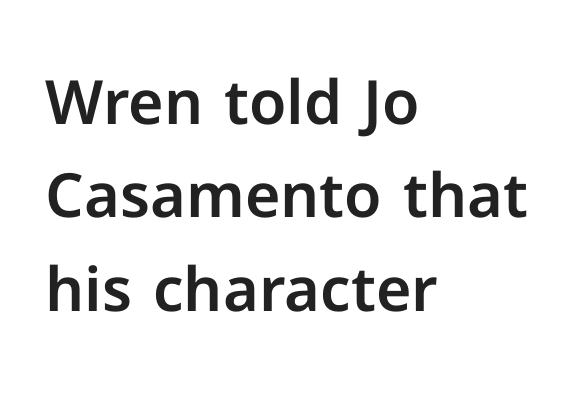
{"serif": "no", "italic": "no", "width": "normal", "stroke_contrast": "low", "x_height": "medium", "monospaced": "no", "underline": "no", "align": "left", "line_spacing": "normal", "line_spacing_ratio": 1.53, "letter_spacing": "normal", "letter_spacing_em": 0.0, "glyph_px": 61}
